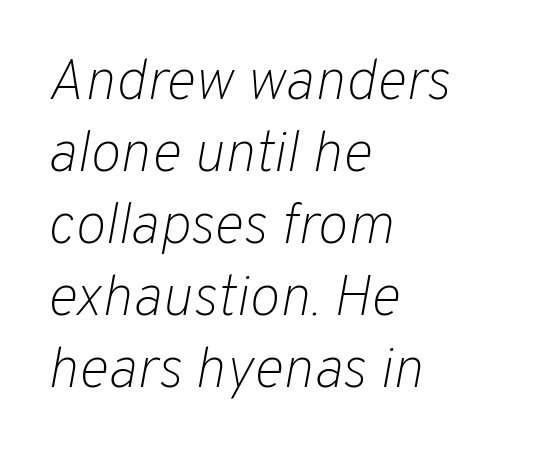
The font's italic variant was chosen for this text. Do the characters align in a grid? No, the font is proportional. The rag falls on the right side of this text block. Stems and bowls with no extra thickness — not bold. The type is set solid horizontally, with unmodified tracking.
